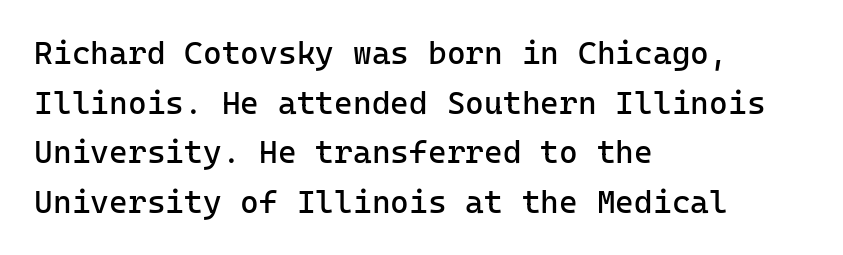
Q: Is the text bold? A: No.
Q: Is the text italic (slanted)? A: No, it is upright.
Q: Is the typeface a serif or a sans-serif typeface? A: Sans-serif.
Q: Is the text underlined? A: No.
Q: How is the paragraph aligned? A: Left-aligned.
Q: Is the spacing between letters normal or unusually wide? A: Normal.
Q: Is the spacing between lines tight, normal or loose? A: Normal.
Q: Width (condensed, normal, or wide)? A: Normal.
Q: Stroke contrast? A: Low.
Q: x-height? A: Medium.
Q: Monospaced? A: Yes.
